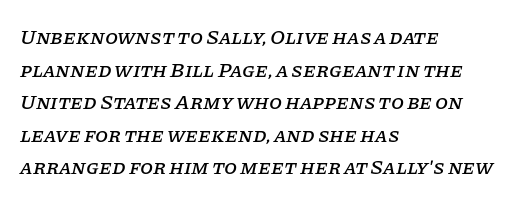
The image shows 21 px text type, italic (leaning right); set left-aligned, normal line spacing (1.55x), normal letter spacing, not underlined.
